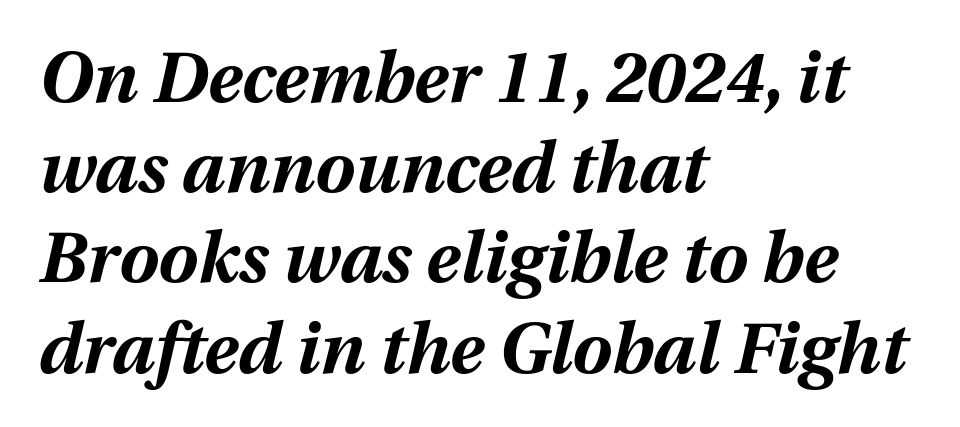
The image shows 71 px bold type, italic (leaning right); set left-aligned, normal line spacing (1.27x), normal letter spacing, not underlined; medium stroke contrast and a medium x-height.
